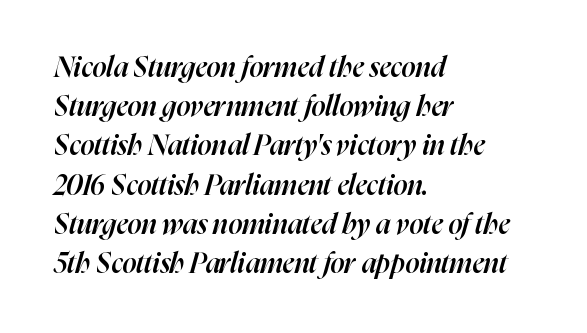
{"italic": "yes", "lean": "right", "slant_degrees": 16, "bold": "semi", "weight": "semibold", "width": "normal", "stroke_contrast": "high", "x_height": "medium", "monospaced": "no", "underline": "no", "align": "left", "line_spacing": "normal", "line_spacing_ratio": 1.4, "letter_spacing": "normal", "letter_spacing_em": 0.0, "glyph_px": 28}
